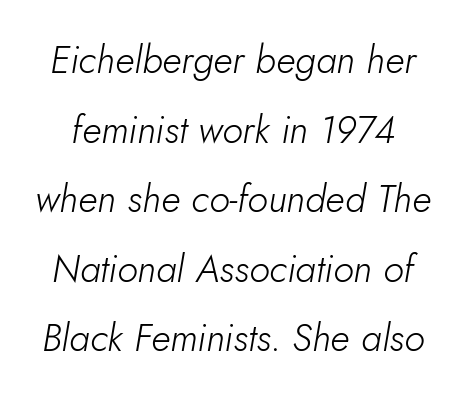
{"italic": "yes", "lean": "right", "slant_degrees": 5, "bold": "no", "weight": "light", "width": "normal", "stroke_contrast": "low", "x_height": "small", "monospaced": "no", "underline": "no", "line_spacing_ratio": 1.83, "letter_spacing": "normal", "letter_spacing_em": 0.0, "glyph_px": 38}
